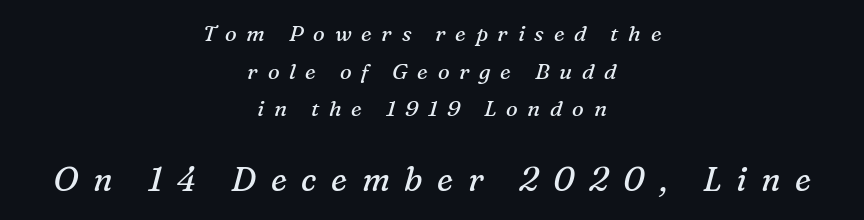
{"serif": "yes", "italic": "yes", "lean": "right", "slant_degrees": 16, "bold": "no", "weight": "regular", "width": "normal", "stroke_contrast": "medium", "x_height": "medium", "monospaced": "no", "underline": "no", "align": "center", "line_spacing_ratio": 1.71, "letter_spacing": "wide", "letter_spacing_em": 0.44, "larger_block": "second", "size_ratio": 1.5, "glyph_px": 33}
